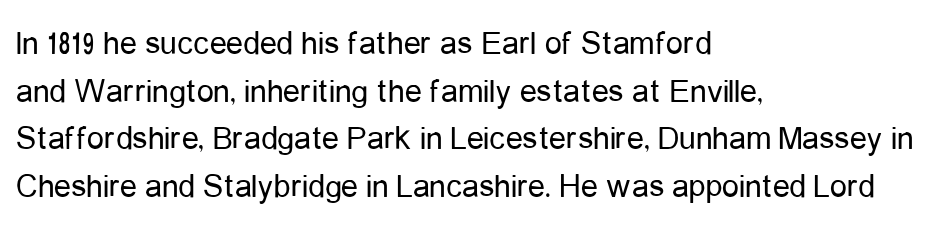
The cut favours lightness, reaching ordinary text weight at its darkest. The typography opts for an upright posture over an oblique one. Compared with typical body copy, the letter spacing here is the same. This rendering employs a face without finishing strokes, i.e., a sans-serif. The letters advance in unequal steps, a hallmark of proportional type.
